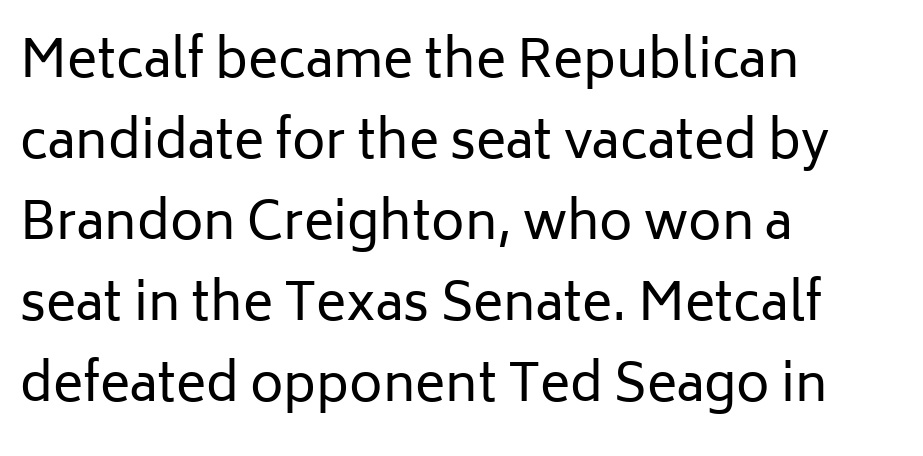
The image shows 51 px regular-weight sans-serif type, upright; set left-aligned, normal line spacing (1.59x), normal letter spacing, not underlined; low stroke contrast and a medium x-height.
